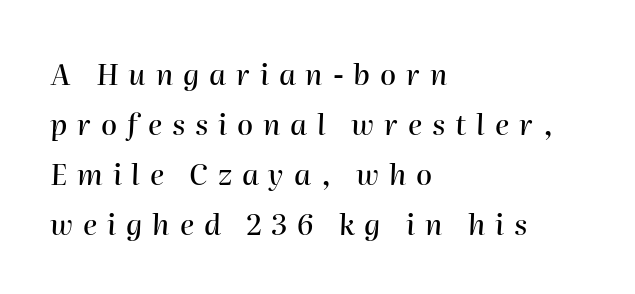
The image shows 29 px text type, italic (leaning right); set left-aligned, line spacing 1.72x, unusually wide letter spacing (+0.34 em), not underlined; high stroke contrast and a medium x-height.
